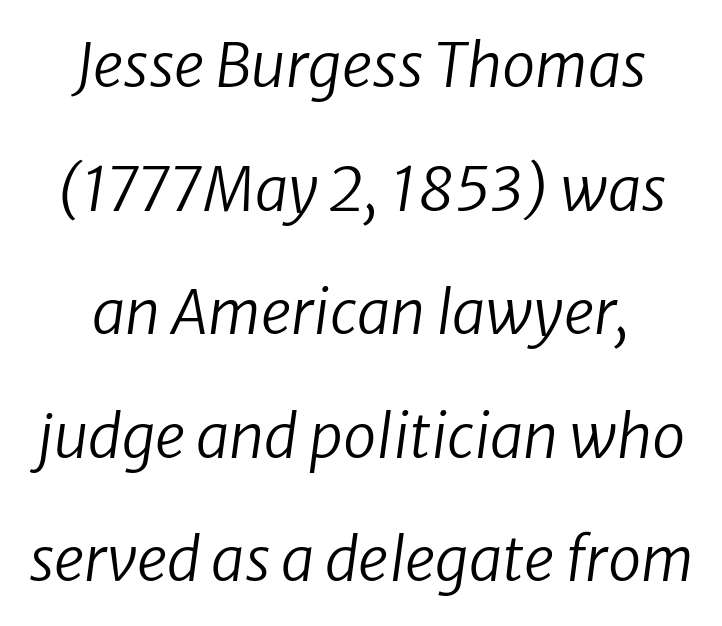
Honestly, the letter spacing is just normal — you wouldn't notice it. Widely set lines give the paragraph a tall, airy silhouette. Unbolded letterforms with no extra heft. The letters advance in unequal steps, a hallmark of proportional type. Only glyphs here, with clear space below each row. The face used here has a pronounced slope to its letters.
